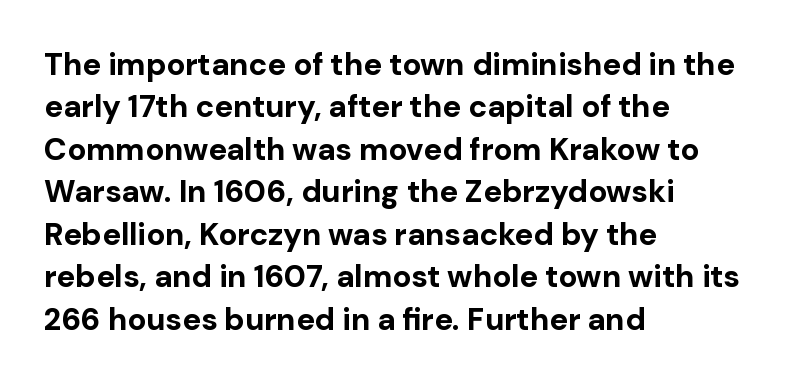
The image shows 31 px bold sans-serif type, upright; set left-aligned, normal line spacing (1.37x), normal letter spacing, not underlined; low stroke contrast and a medium x-height.
